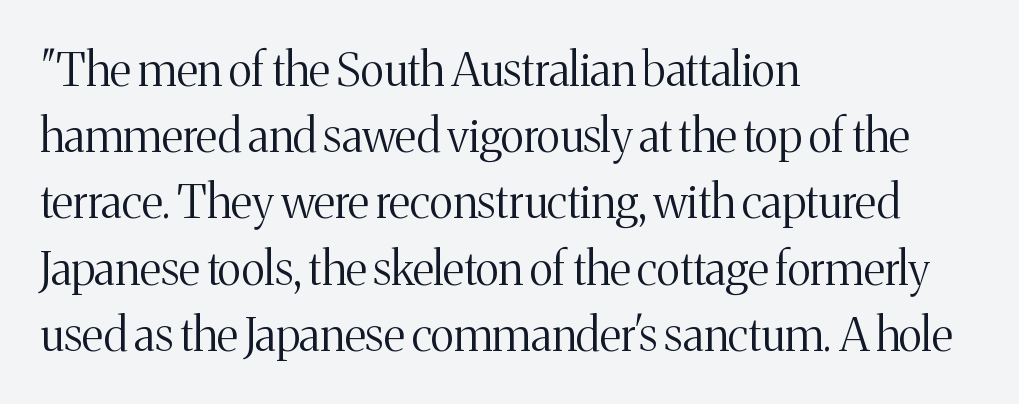
Vertical strokes here are truly vertical. The baseline area is clear. The rendering anchors every line to the left-hand side. These lines are rendered in a variable-pitch font.
